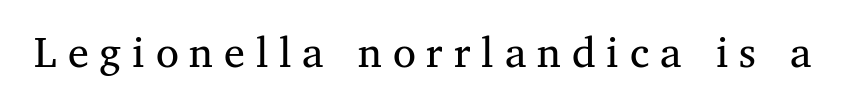
{"serif": "yes", "bold": "no", "weight": "regular", "width": "normal", "stroke_contrast": "medium", "x_height": "medium", "monospaced": "no", "underline": "no", "letter_spacing": "wide", "letter_spacing_em": 0.26, "glyph_px": 42}
